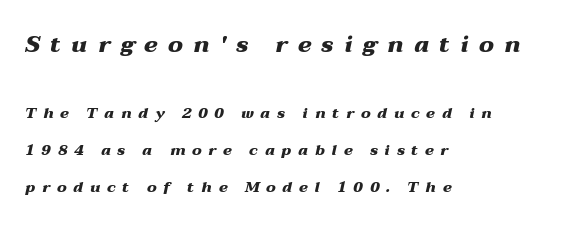
{"italic": "yes", "lean": "right", "slant_degrees": 12, "bold": "yes", "underline": "no", "align": "left", "line_spacing": "loose", "line_spacing_ratio": 2.47, "letter_spacing": "wide", "letter_spacing_em": 0.45, "larger_block": "first", "size_ratio": 1.53, "glyph_px": 23}
